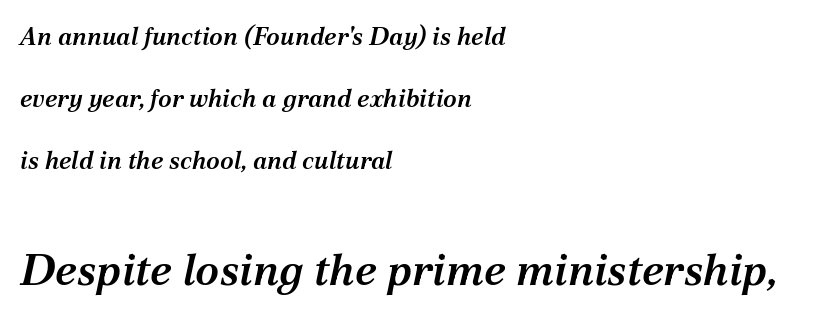
Looks like regular typesetting: each glyph gets only the width it needs. Caption: standard tracking, unaltered. Little horizontal feet cap the strokes, marking this as serif type. Descender tails drop into unmarked territory.
